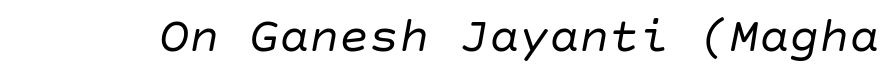
The image shows 50 px regular-weight type, italic (leaning right); set normal letter spacing, not underlined; low stroke contrast and a large x-height.
